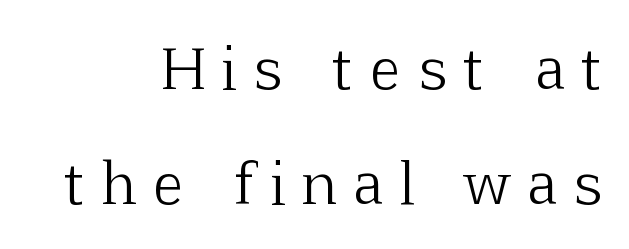
{"serif": "yes", "italic": "no", "bold": "no", "weight": "light", "width": "normal", "stroke_contrast": "low", "x_height": "medium", "monospaced": "no", "underline": "no", "align": "right", "line_spacing": "loose", "line_spacing_ratio": 2.06, "letter_spacing": "wide", "letter_spacing_em": 0.32, "glyph_px": 56}
